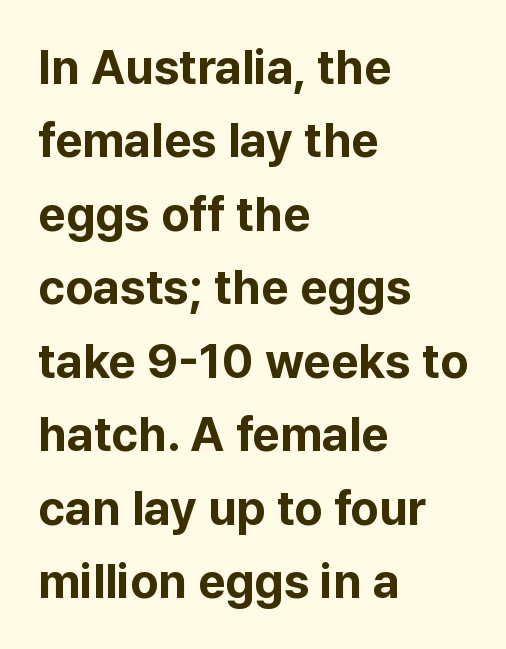
The image shows 48 px bold sans-serif type, upright; set left-aligned, normal line spacing (1.53x), normal letter spacing, not underlined; low stroke contrast and a medium x-height.
